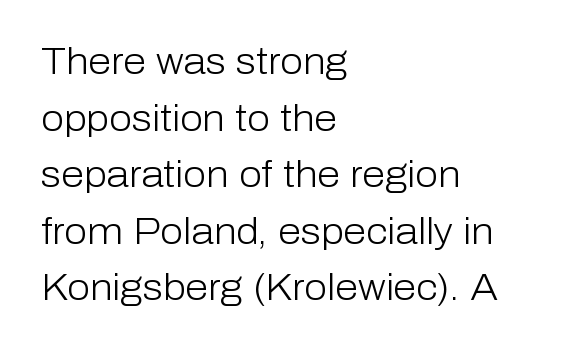
{"serif": "no", "italic": "no", "bold": "no", "weight": "light", "width": "normal", "stroke_contrast": "low", "x_height": "medium", "monospaced": "no", "underline": "no", "align": "left", "line_spacing": "normal", "line_spacing_ratio": 1.53, "letter_spacing": "normal", "letter_spacing_em": 0.0, "glyph_px": 37}
